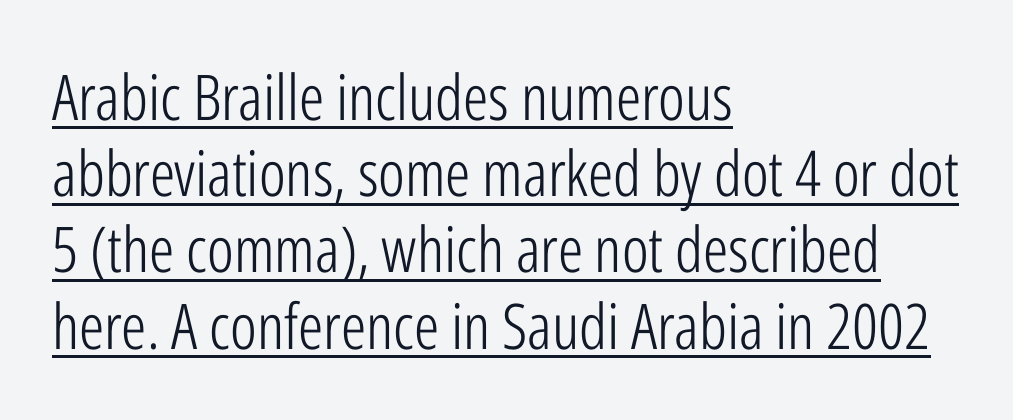
Q: Is the text bold? A: No.
Q: Is the text italic (slanted)? A: No, it is upright.
Q: Is the typeface a serif or a sans-serif typeface? A: Sans-serif.
Q: Is the text underlined? A: Yes.
Q: How is the paragraph aligned? A: Left-aligned.
Q: Is the spacing between letters normal or unusually wide? A: Normal.
Q: Width (condensed, normal, or wide)? A: Condensed.
Q: Stroke contrast? A: Low.
Q: x-height? A: Medium.
Q: Monospaced? A: No.
